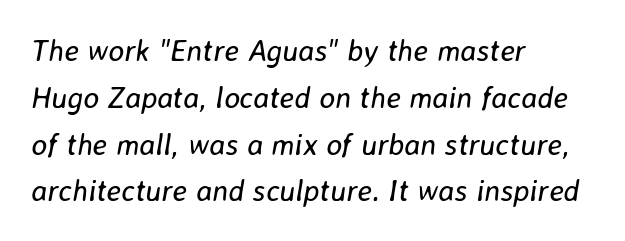
The image shows 30 px regular-weight type, italic (leaning right); set left-aligned, normal line spacing (1.56x), normal letter spacing, not underlined; low stroke contrast and a medium x-height.
